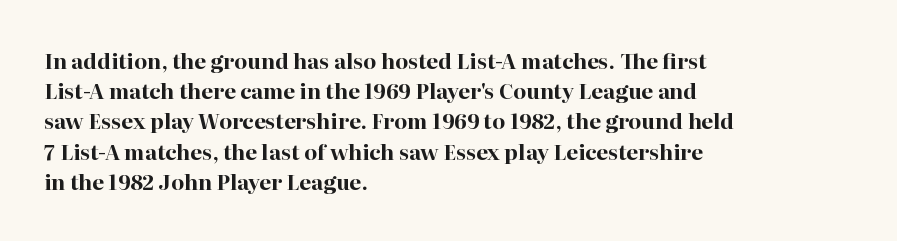
Emphasis by weight is at full strength: bold. Compared with typical body copy, the letter spacing here is the same. The passage shown is not underscored anywhere. Each new line begins a customary step beneath the previous one.
